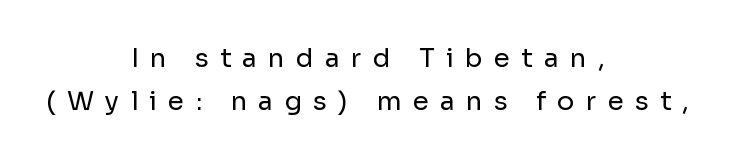
Substantial extra tracking has been applied to these lines. Do the letters lean? They stand straight. Heft: none added — not bold. The paragraph has two soft edges and a firm central axis. Whoever set this chose a conventional vertical rhythm. A clean baseline with only descenders dipping below it.
